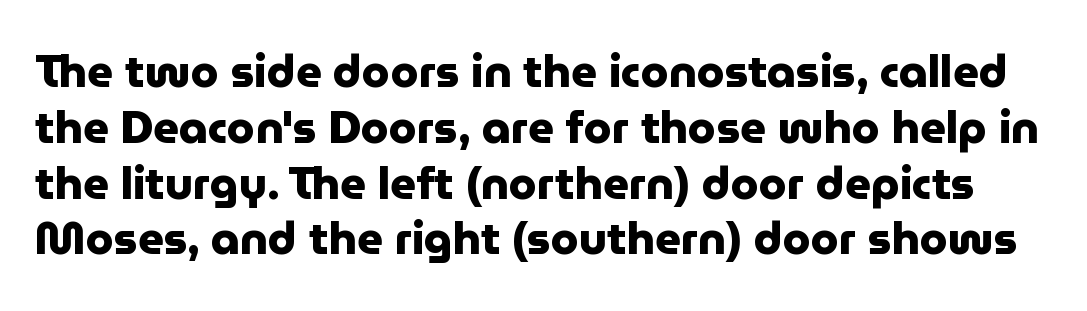
The image shows 45 px heavy sans-serif type, upright; set line spacing 1.24x, normal letter spacing, not underlined; low stroke contrast and a medium x-height.
